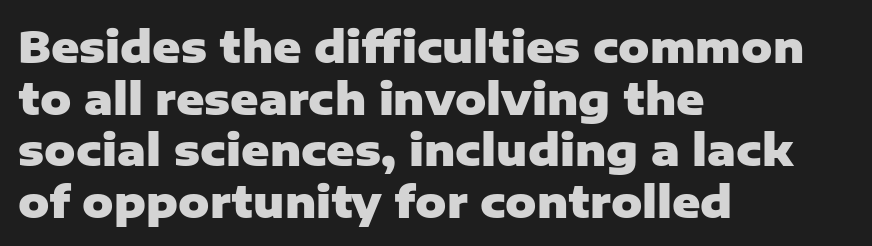
{"serif": "no", "italic": "no", "bold": "yes", "weight": "heavy", "width": "normal", "stroke_contrast": "low", "x_height": "medium", "monospaced": "no", "underline": "no", "align": "left", "line_spacing_ratio": 1.2, "letter_spacing": "normal", "letter_spacing_em": 0.0, "glyph_px": 43}
